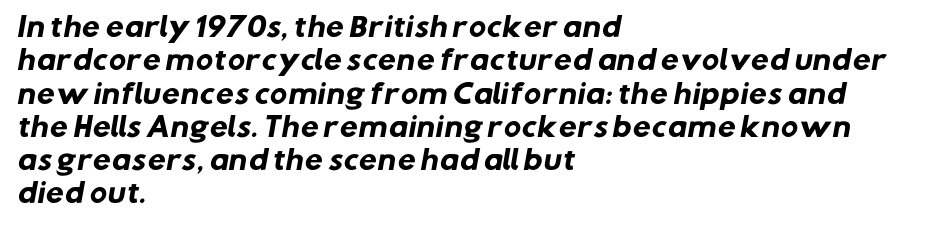
Q: Is the text bold? A: Yes.
Q: Is the text underlined? A: No.
Q: How is the paragraph aligned? A: Left-aligned.
Q: Is the spacing between letters normal or unusually wide? A: Normal.
Q: Is the spacing between lines tight, normal or loose? A: Normal.
